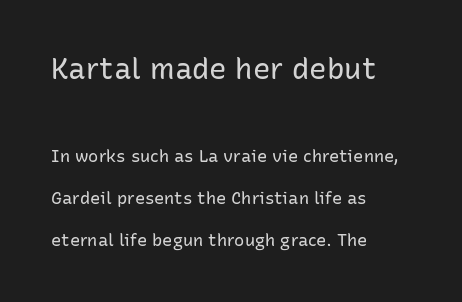
Compare the two chunks: the upper has the greater cap height. The letterforms sit at book weight or below. Spacing verdict: proportional, widths tailored to each character. Glyph-to-glyph distance matches everyday printed text. Italic? Not at all — the glyphs are vertical. The designer dialed line spacing up above the default.
